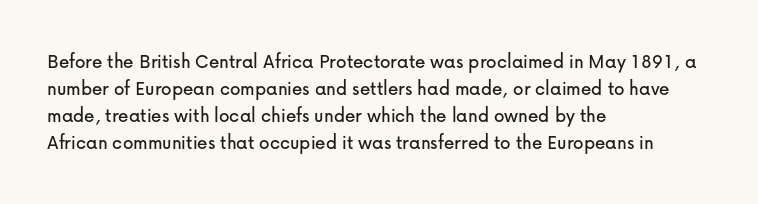
{"italic": "no", "underline": "no", "align": "left", "line_spacing": "normal", "line_spacing_ratio": 1.29, "letter_spacing": "normal", "letter_spacing_em": 0.0, "glyph_px": 21}
